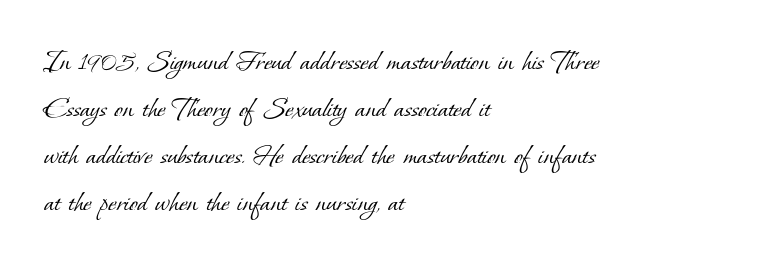
Stroke mass is kept to a normal reading level or below. How would I describe the line gaps? Plain and ordinary. Caption: multi-line text, flush left, ragged right. This sample uses plain, unmodified letter spacing.
